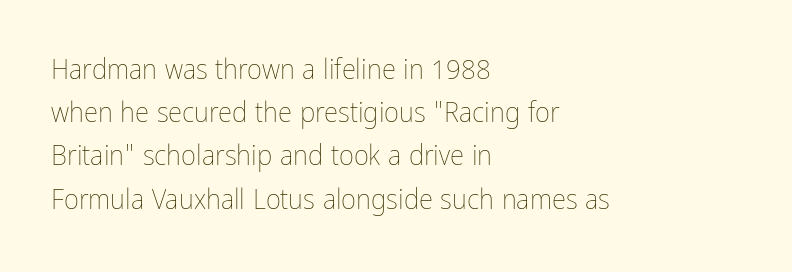
{"italic": "no", "bold": "no", "weight": "thin", "width": "condensed", "stroke_contrast": "low", "x_height": "medium", "monospaced": "no", "underline": "no", "align": "left", "line_spacing": "normal", "line_spacing_ratio": 1.49, "letter_spacing": "normal", "letter_spacing_em": 0.0, "glyph_px": 29}
